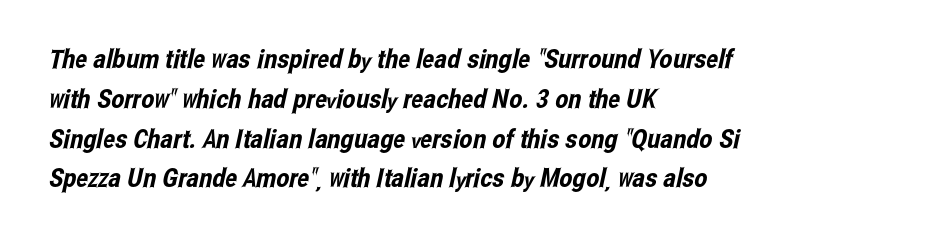
Q: Is the text underlined? A: No.
Q: How is the paragraph aligned? A: Left-aligned.
Q: Is the spacing between letters normal or unusually wide? A: Normal.
Q: Is the spacing between lines tight, normal or loose? A: Normal.
